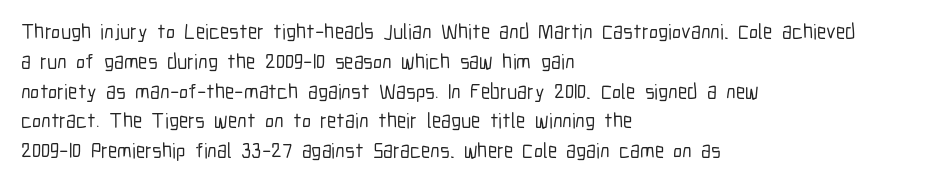
Which margin do the lines hug? The left one — the right edge is uneven. The letters stand upright; this is a roman face. Any mark beneath the type? The region is blank. The space between consecutive lines is moderate. No extra tracking has been applied to these lines.
